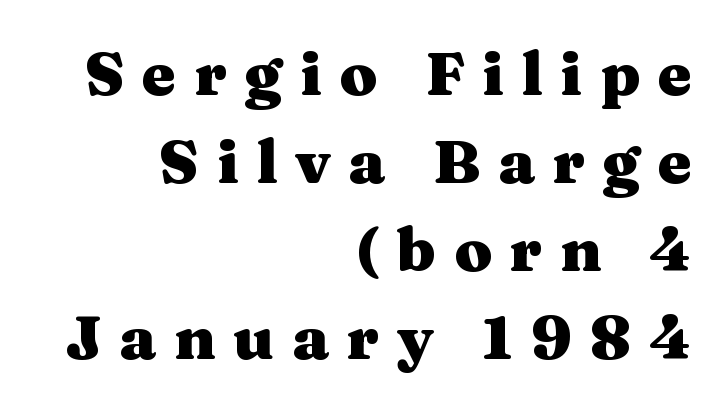
Honestly, the row spacing looks completely unremarkable. No italicization has been applied; the sample stays upright. The typesetter chose a ragged-left arrangement here. Strong, thick strokes mark this as bold type. The gaps between neighbouring characters are conspicuously large.
